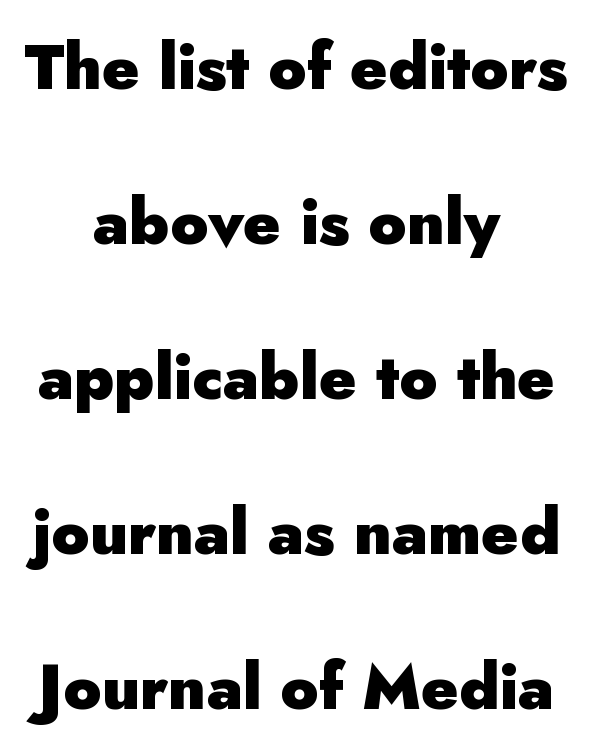
{"serif": "no", "italic": "no", "bold": "yes", "weight": "heavy", "width": "normal", "stroke_contrast": "low", "x_height": "small", "monospaced": "no", "underline": "no", "align": "center", "line_spacing": "loose", "line_spacing_ratio": 2.46, "letter_spacing": "normal", "letter_spacing_em": 0.0, "glyph_px": 63}
